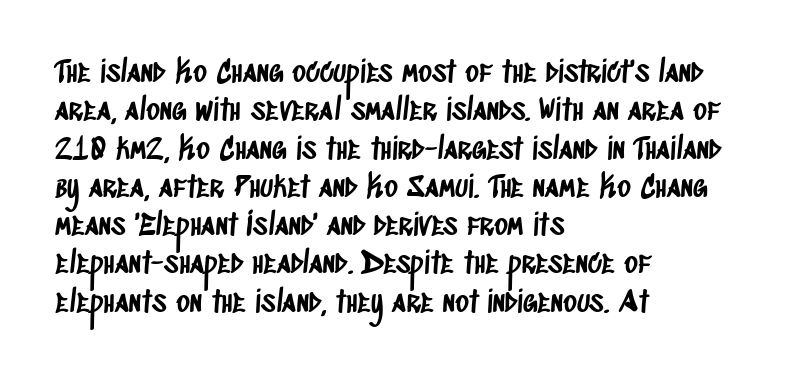
The image shows 29 px condensed sans-serif type; set left-aligned, normal line spacing (1.32x), normal letter spacing, not underlined; low stroke contrast and a large x-height.
